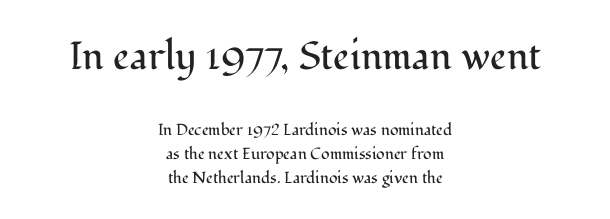
It's the straight-up-and-down kind of type. Note: serifs present on the glyphs. The zone under the glyphs is completely vacant. Regarding leading, the lines here are spaced in the standard way. In terms of letterspacing, this is plain default setting.
